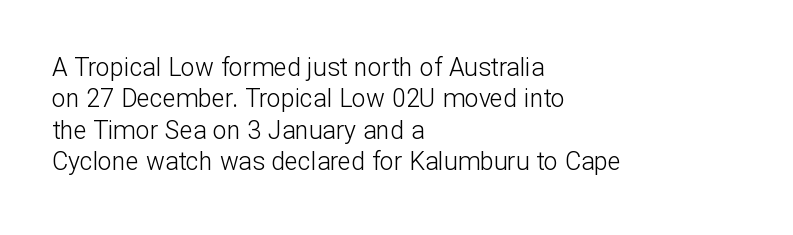
The image shows 25 px text type, upright; set left-aligned, normal line spacing (1.26x), normal letter spacing, not underlined.
